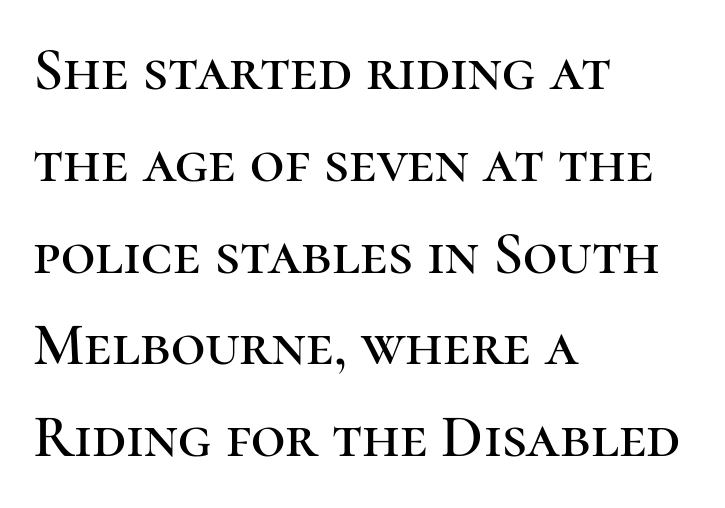
{"serif": "yes", "italic": "no", "width": "normal", "stroke_contrast": "high", "x_height": "medium", "monospaced": "no", "underline": "no", "align": "left", "line_spacing": "normal", "line_spacing_ratio": 1.53, "letter_spacing": "normal", "letter_spacing_em": 0.0, "glyph_px": 60}
